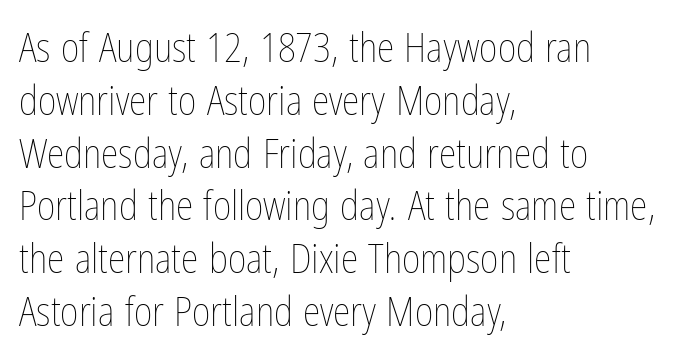
The image shows 40 px thin, condensed type, upright; set left-aligned, normal line spacing (1.32x), normal letter spacing, not underlined; low stroke contrast and a medium x-height.
